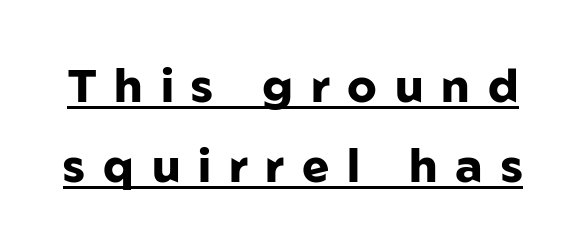
What decoration does the sample have? An underline. What weight is shown? A full bold with thick strokes. Typographically, this falls in the sans-serif category. Does the lettering tilt? It doesn't — this is upright.
